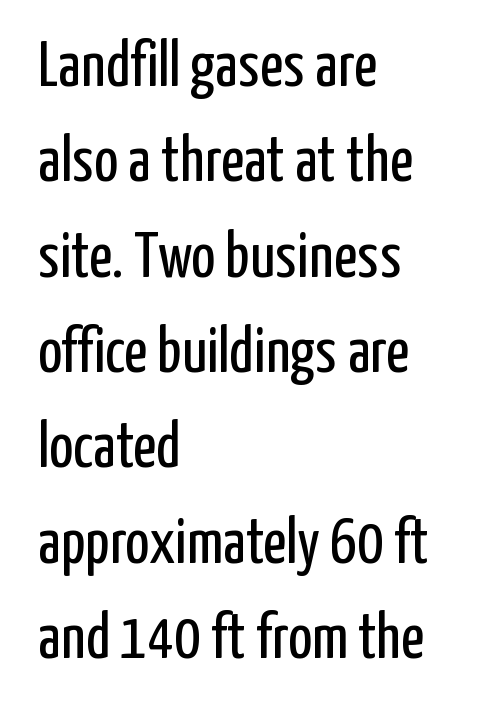
{"serif": "no", "italic": "no", "bold": "no", "weight": "regular", "width": "condensed", "stroke_contrast": "low", "x_height": "medium", "monospaced": "no", "underline": "no", "align": "left", "line_spacing": "normal", "line_spacing_ratio": 1.49, "letter_spacing": "normal", "letter_spacing_em": 0.0, "glyph_px": 64}
